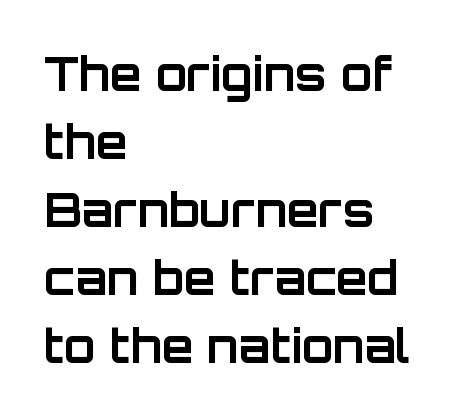
The image shows 46 px bold sans-serif type, upright; set left-aligned, normal line spacing (1.48x), normal letter spacing, not underlined; low stroke contrast and a large x-height.
